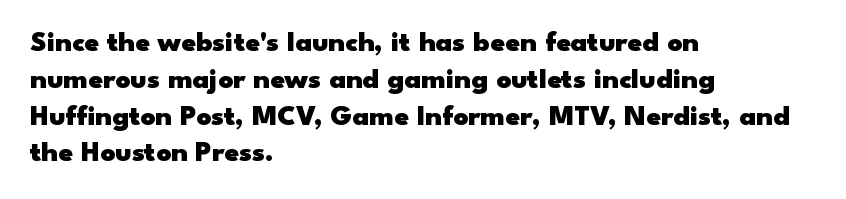
Normally led — the rows are evenly, conventionally spaced. Alignment: flush left. Notice how the stems are strictly vertical — no italics here. Spacing verdict: proportional, widths tailored to each character. Each letter's strokes conclude bluntly, with no projecting serifs.
